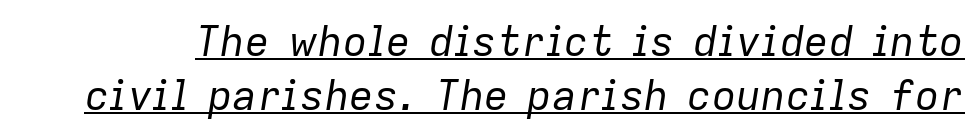
{"italic": "yes", "lean": "right", "slant_degrees": 9, "bold": "no", "weight": "regular", "width": "normal", "stroke_contrast": "low", "x_height": "medium", "monospaced": "no", "underline": "yes", "line_spacing": "normal", "line_spacing_ratio": 1.31, "letter_spacing": "normal", "letter_spacing_em": 0.0, "glyph_px": 41}
